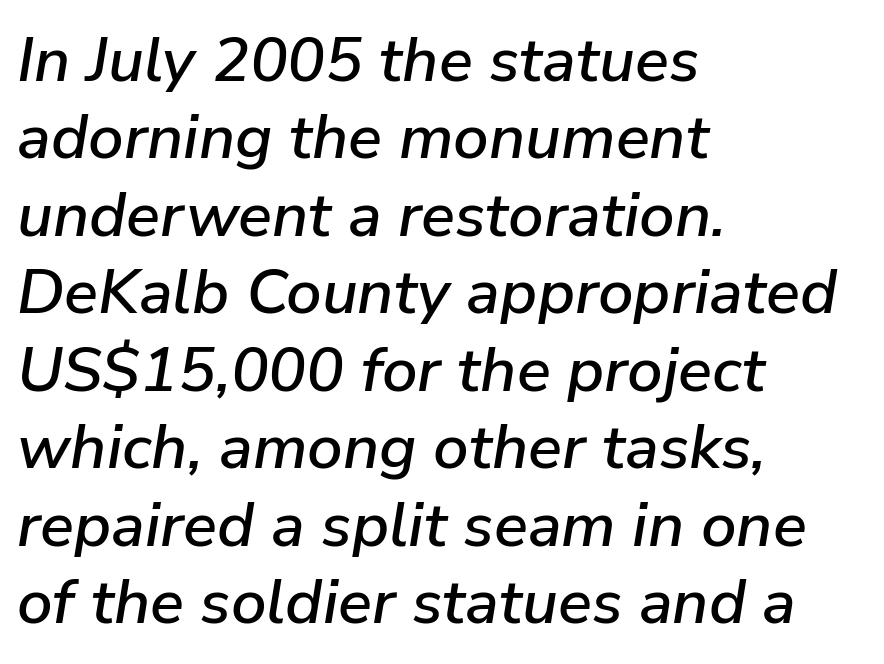
The image shows 63 px text type, italic (leaning right); set left-aligned, line spacing 1.23x, normal letter spacing, not underlined; low stroke contrast and a medium x-height.
